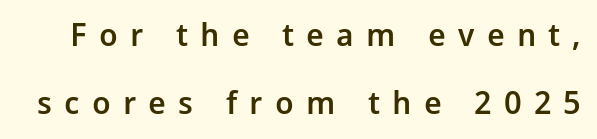
Q: Is the text bold? A: Semi-bold.
Q: Is the text italic (slanted)? A: No, it is upright.
Q: Is the typeface a serif or a sans-serif typeface? A: Sans-serif.
Q: Is the text underlined? A: No.
Q: Is the spacing between letters normal or unusually wide? A: Unusually wide.
Q: Is the spacing between lines tight, normal or loose? A: Loose.
Q: Width (condensed, normal, or wide)? A: Normal.
Q: Stroke contrast? A: Low.
Q: x-height? A: Medium.
Q: Monospaced? A: No.
